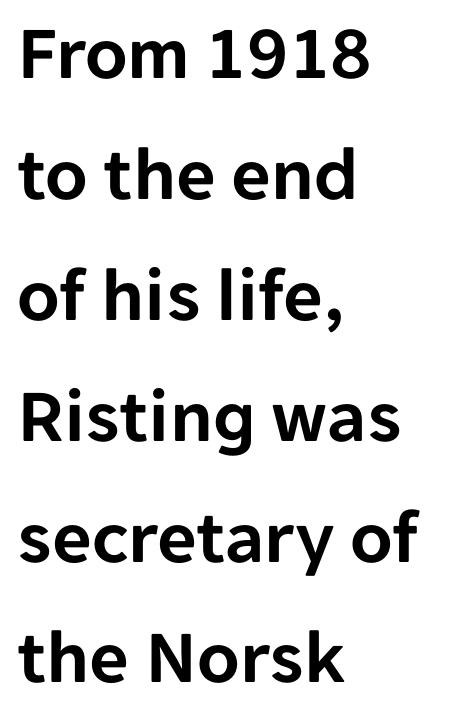
Think of a printed novel: that variable character pitch is what you see here. Glance below the letters and you will spot only blank space. Regarding serifs, this sample does without them. Notice how the passage keeps a crisp vertical edge on the left only. This block has exactly the height ordinary leading produces. When letters stand straight like this, we call the style roman or upright.
